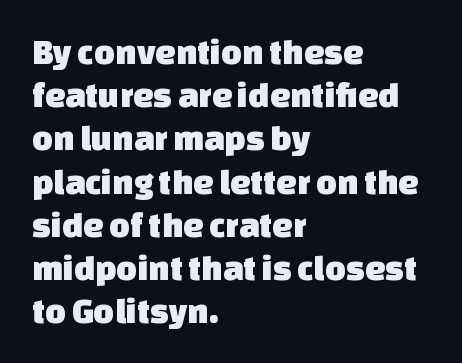
Each word holds together tightly as a unit, with standard inter-letter gaps. These lines are rendered in a variable-pitch font. The zone under the glyphs is completely vacant. Layout note: lines flush left. These lines are composed in type without serifs.
